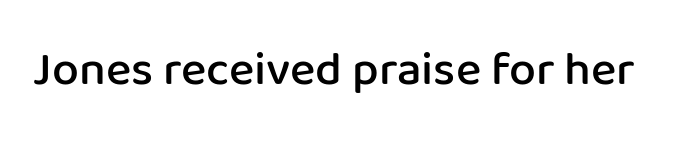
The letters advance in unequal steps, a hallmark of proportional type. Unlike a traditional serif, this face leaves its strokes unadorned. The letterforms sit shoulder to shoulder at normal distance. This is moderately heavy type, rendered in semibold. Plain, unruled lines of type.
